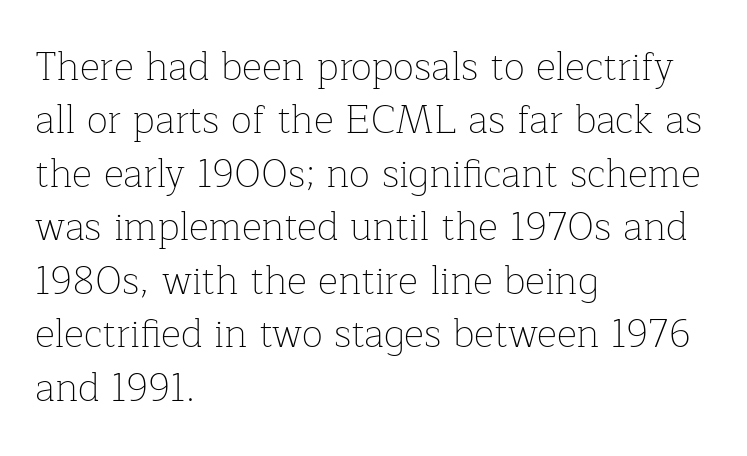
Q: Is the text bold? A: No.
Q: Is the text italic (slanted)? A: No, it is upright.
Q: Is the typeface a serif or a sans-serif typeface? A: Serif.
Q: Is the text underlined? A: No.
Q: How is the paragraph aligned? A: Left-aligned.
Q: Is the spacing between letters normal or unusually wide? A: Normal.
Q: Is the spacing between lines tight, normal or loose? A: Normal.
Q: Width (condensed, normal, or wide)? A: Normal.
Q: Stroke contrast? A: Low.
Q: x-height? A: Medium.
Q: Monospaced? A: No.
